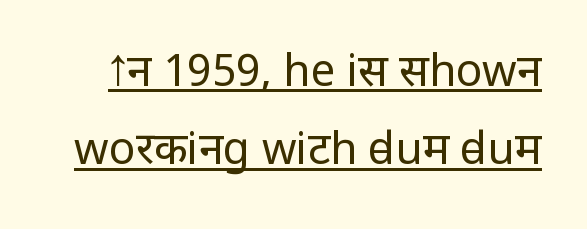
Q: Is the text bold? A: No.
Q: Is the text italic (slanted)? A: No, it is upright.
Q: Is the typeface a serif or a sans-serif typeface? A: Sans-serif.
Q: Is the text underlined? A: Yes.
Q: Is the spacing between letters normal or unusually wide? A: Normal.
Q: Width (condensed, normal, or wide)? A: Normal.
Q: Stroke contrast? A: Low.
Q: x-height? A: Medium.
Q: Monospaced? A: No.
